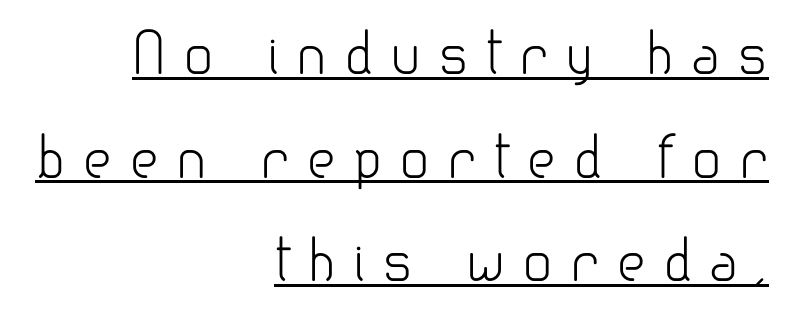
Q: Is the text bold? A: No.
Q: Is the text italic (slanted)? A: No, it is upright.
Q: Is the typeface a serif or a sans-serif typeface? A: Sans-serif.
Q: Is the text underlined? A: Yes.
Q: How is the paragraph aligned? A: Right-aligned.
Q: Is the spacing between letters normal or unusually wide? A: Unusually wide.
Q: Width (condensed, normal, or wide)? A: Normal.
Q: Stroke contrast? A: Low.
Q: x-height? A: Small.
Q: Monospaced? A: No.
